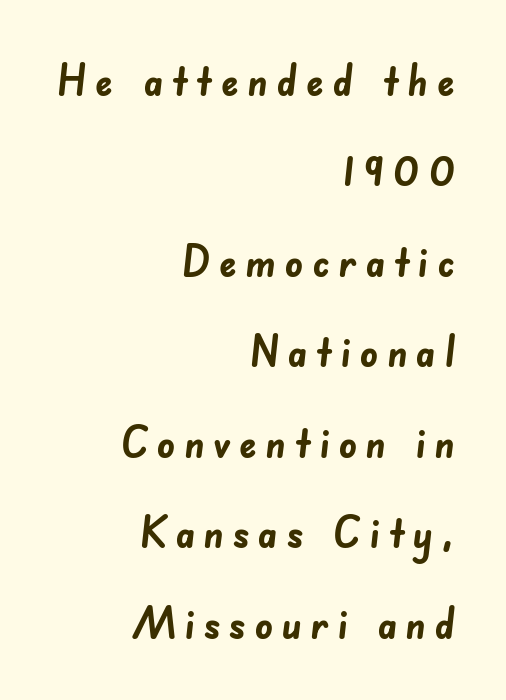
The image shows 45 px semibold sans-serif type; set right-aligned, loose line spacing (2.01x), not underlined; low stroke contrast and a small x-height.
